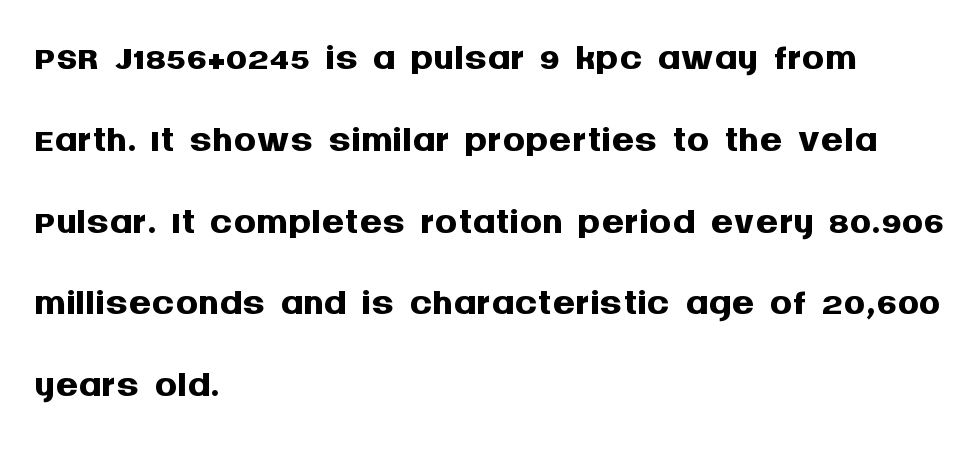
Q: Is the text bold? A: Yes.
Q: Is the text italic (slanted)? A: No, it is upright.
Q: Is the typeface a serif or a sans-serif typeface? A: Sans-serif.
Q: Is the text underlined? A: No.
Q: How is the paragraph aligned? A: Left-aligned.
Q: Is the spacing between letters normal or unusually wide? A: Normal.
Q: Is the spacing between lines tight, normal or loose? A: Normal.
Q: Width (condensed, normal, or wide)? A: Normal.
Q: Stroke contrast? A: Medium.
Q: x-height? A: Large.
Q: Monospaced? A: No.
